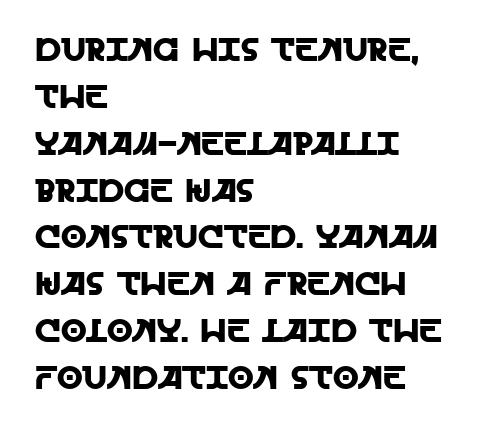
Note: no serifs on the glyphs. This block has exactly the height ordinary leading produces. Ascenders rise straight up at ninety degrees. A typesetter would call this proportional, since set widths differ per character.
